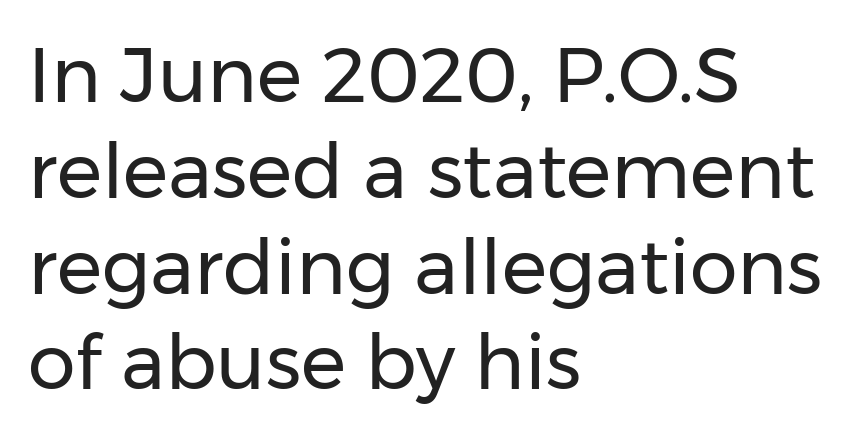
{"serif": "no", "italic": "no", "bold": "no", "weight": "regular", "width": "normal", "stroke_contrast": "low", "x_height": "medium", "monospaced": "no", "underline": "no", "align": "left", "line_spacing": "normal", "line_spacing_ratio": 1.26, "letter_spacing": "normal", "letter_spacing_em": 0.0, "glyph_px": 76}
